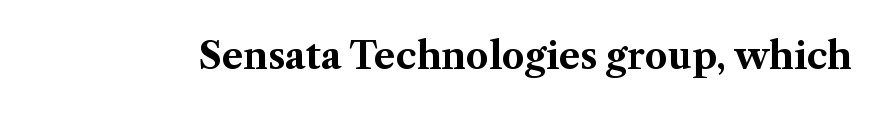
Q: Is the text bold? A: Yes.
Q: Is the text italic (slanted)? A: No, it is upright.
Q: Is the typeface a serif or a sans-serif typeface? A: Serif.
Q: Is the text underlined? A: No.
Q: Is the spacing between letters normal or unusually wide? A: Normal.
Q: Width (condensed, normal, or wide)? A: Normal.
Q: Stroke contrast? A: Medium.
Q: x-height? A: Medium.
Q: Monospaced? A: No.
